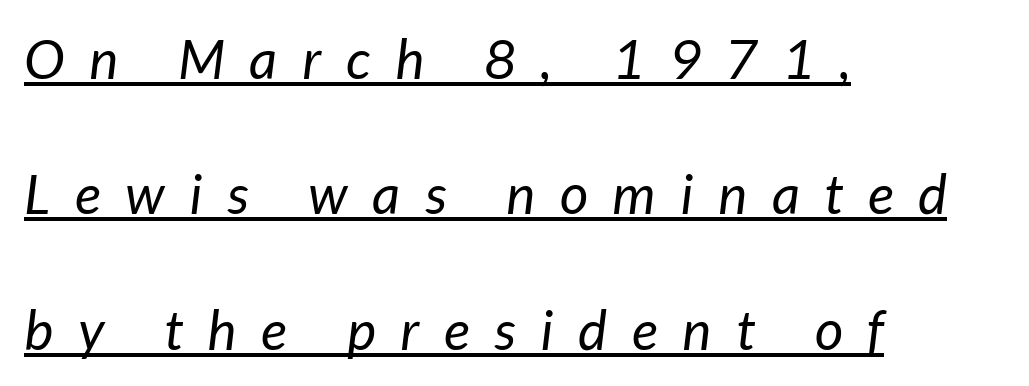
Q: Is the text bold? A: No.
Q: Is the text italic (slanted)? A: Yes, it leans right by about 7 degrees.
Q: Is the text underlined? A: Yes.
Q: How is the paragraph aligned? A: Left-aligned.
Q: Is the spacing between letters normal or unusually wide? A: Unusually wide.
Q: Is the spacing between lines tight, normal or loose? A: Loose.
Q: Width (condensed, normal, or wide)? A: Normal.
Q: Stroke contrast? A: Low.
Q: x-height? A: Medium.
Q: Monospaced? A: No.
